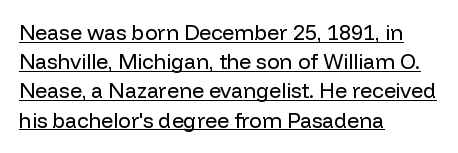
Style check: upright. If you drew a ruler down the left edge, every line would touch it. Each new line begins a customary step beneath the previous one. No chunkiness to these letters — they're not bold. The rendering keeps characters at their native spacing. The lettering is marked with a stroke running underneath it.
